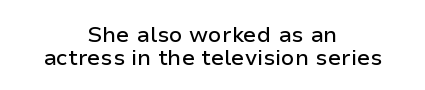
{"italic": "no", "underline": "no", "align": "center", "line_spacing": "tight", "line_spacing_ratio": 1.03, "letter_spacing": "normal", "letter_spacing_em": 0.0, "glyph_px": 22}
